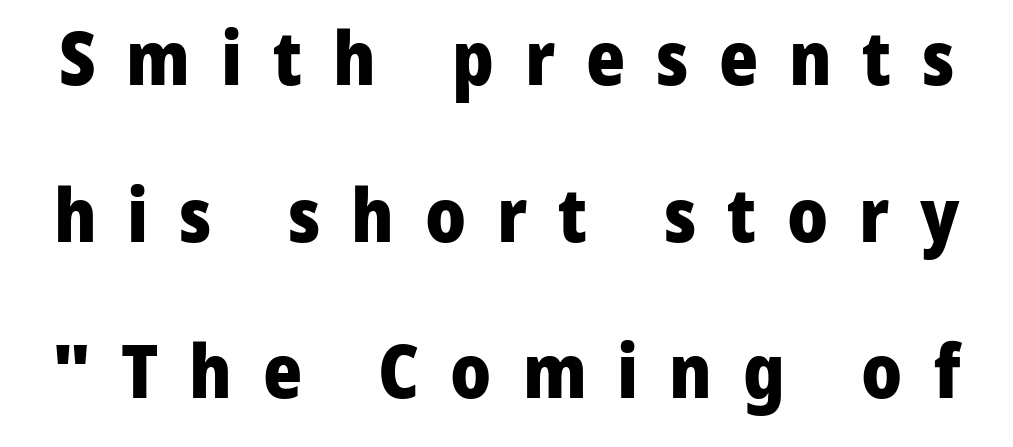
Q: Is the text bold? A: Yes.
Q: Is the text italic (slanted)? A: No, it is upright.
Q: Is the typeface a serif or a sans-serif typeface? A: Sans-serif.
Q: Is the text underlined? A: No.
Q: Is the spacing between letters normal or unusually wide? A: Unusually wide.
Q: Is the spacing between lines tight, normal or loose? A: Loose.
Q: Width (condensed, normal, or wide)? A: Normal.
Q: Stroke contrast? A: Low.
Q: x-height? A: Medium.
Q: Monospaced? A: No.
